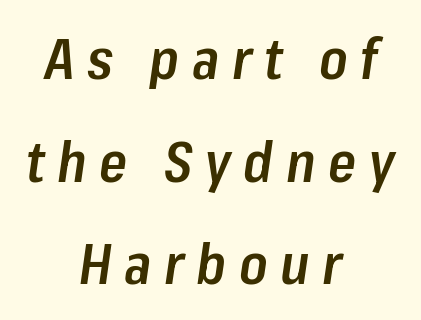
Does the copy run flush right? No — it is centered line by line. Proportional: the letters do not fall into vertical columns. The letters are spread apart with noticeably loose tracking. Firm but not heavy-handed strokes: this text is semibold. Type without underlining. These lines were composed using italics.
